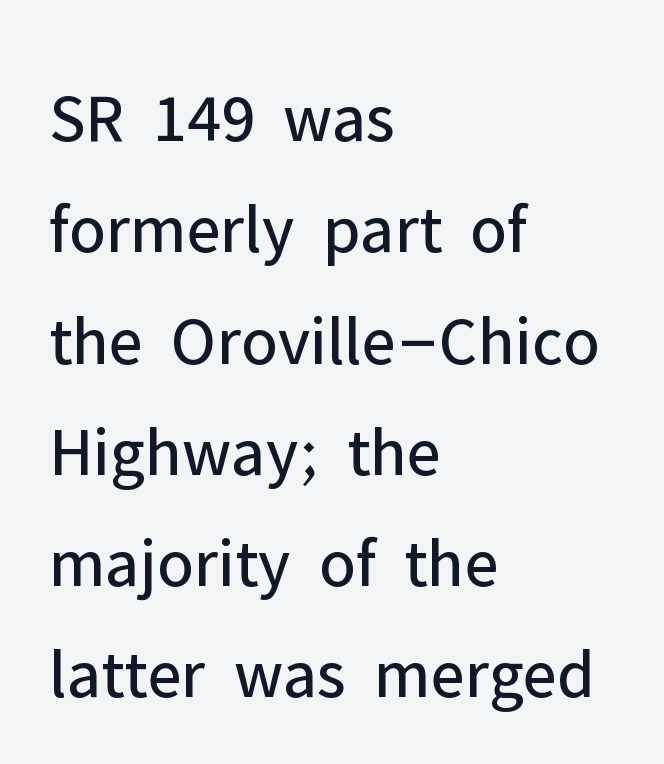
Vertical strokes here are truly vertical. Here the glyphs are tracked normally, forming tight word shapes. Rows of type keep a routine distance in the vertical direction. Stem width sits at or under what a default text font uses.
